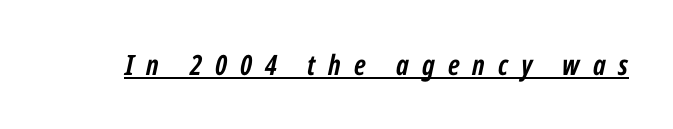
Q: Is the text bold? A: Yes.
Q: Is the text italic (slanted)? A: Yes, it leans right by about 12 degrees.
Q: Is the text underlined? A: Yes.
Q: Is the spacing between letters normal or unusually wide? A: Unusually wide.
Q: Width (condensed, normal, or wide)? A: Condensed.
Q: Stroke contrast? A: Low.
Q: x-height? A: Medium.
Q: Monospaced? A: No.
